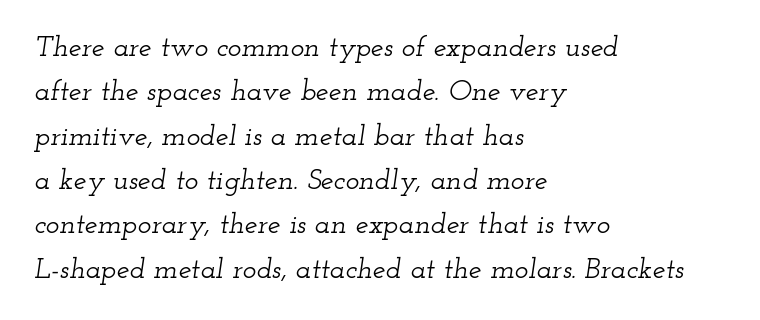
Q: Is the text italic (slanted)? A: Yes, it leans right by about 12 degrees.
Q: Is the typeface a serif or a sans-serif typeface? A: Serif.
Q: Is the text underlined? A: No.
Q: How is the paragraph aligned? A: Left-aligned.
Q: Is the spacing between letters normal or unusually wide? A: Normal.
Q: Is the spacing between lines tight, normal or loose? A: Normal.
Q: Width (condensed, normal, or wide)? A: Wide.
Q: Stroke contrast? A: Low.
Q: x-height? A: Small.
Q: Monospaced? A: No.
